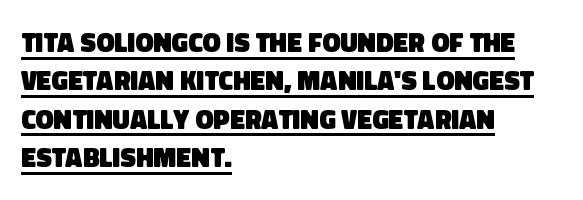
The image shows 27 px bold type; set left-aligned, normal line spacing (1.42x), normal letter spacing, underlined.
